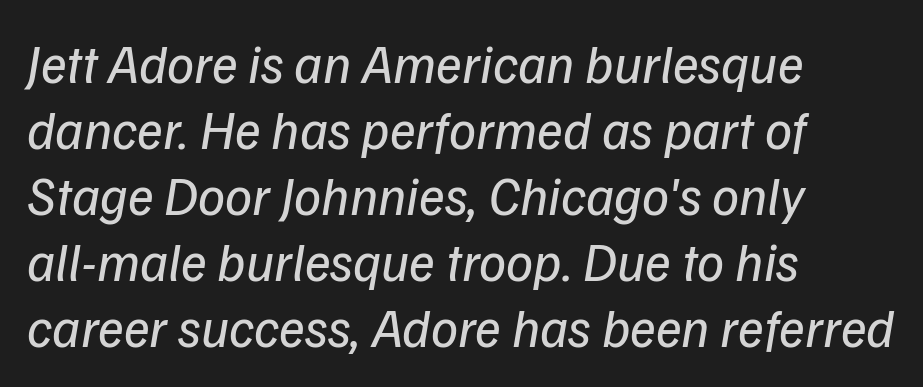
Nobody touched the tracking dial on this one. An italicized treatment has been applied to the whole sample. Unmarked baselines from the first word to the last. The strokes are not fattened; the text isn't bold.
